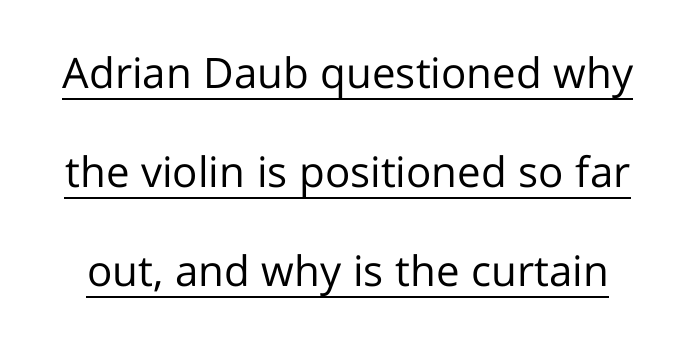
Q: Is the text bold? A: No.
Q: Is the text italic (slanted)? A: No, it is upright.
Q: Is the typeface a serif or a sans-serif typeface? A: Sans-serif.
Q: Is the text underlined? A: Yes.
Q: Is the spacing between letters normal or unusually wide? A: Normal.
Q: Is the spacing between lines tight, normal or loose? A: Loose.
Q: Width (condensed, normal, or wide)? A: Normal.
Q: Stroke contrast? A: Low.
Q: x-height? A: Medium.
Q: Monospaced? A: No.
